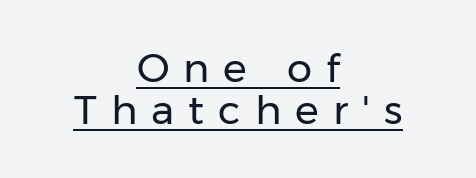
The letters are spread apart with noticeably loose tracking. Unbolded letterforms with no extra heft. These lines are rendered in a variable-pitch font. Underlined type.
